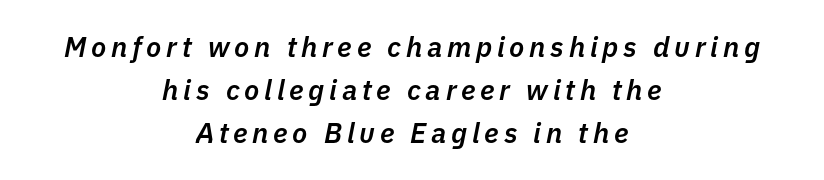
Q: Is the text bold? A: Semi-bold.
Q: Is the text italic (slanted)? A: Yes, it leans right by about 11 degrees.
Q: Is the text underlined? A: No.
Q: How is the paragraph aligned? A: Centered.
Q: Is the spacing between lines tight, normal or loose? A: Normal.
Q: Width (condensed, normal, or wide)? A: Normal.
Q: Stroke contrast? A: Low.
Q: x-height? A: Medium.
Q: Monospaced? A: No.
